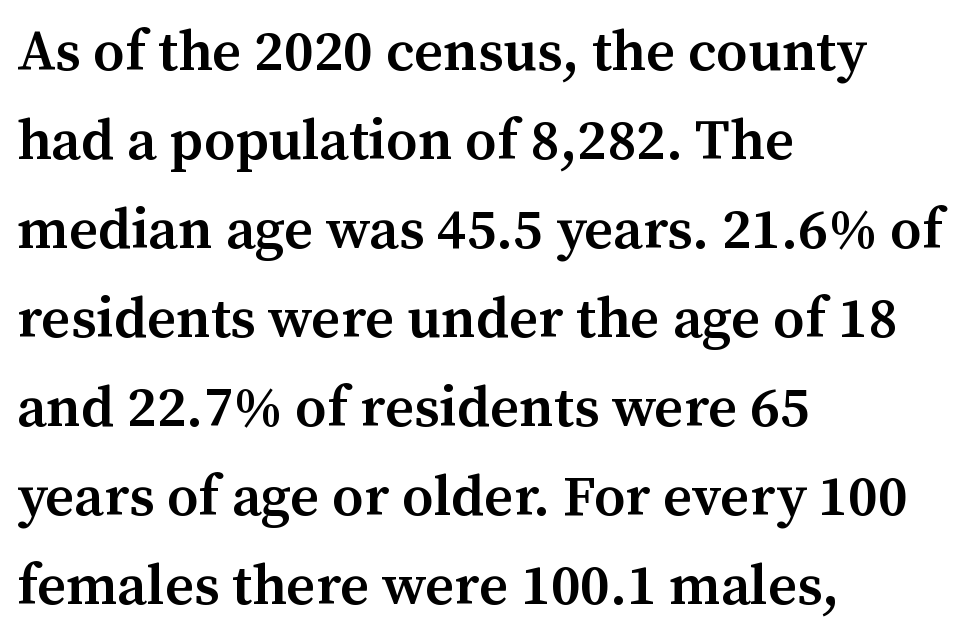
In CSS terms this would be text-align: left. Any mark beneath the type? The region is blank. Each letter keeps its own natural width here, so spacing adapts to shape. You could call the tracking neutral — neither tight nor loose.
